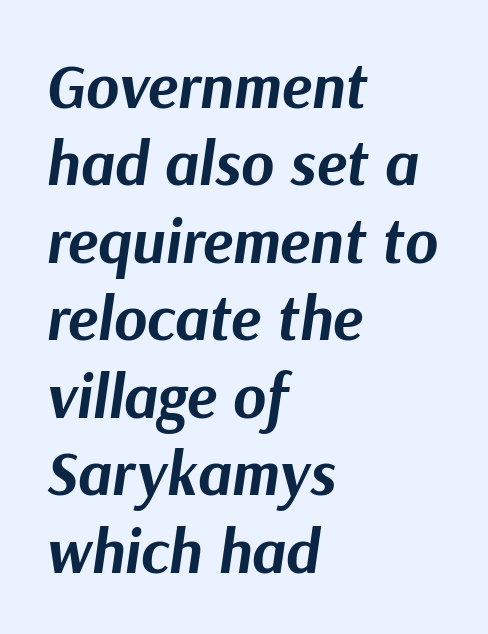
Q: Is the text bold? A: Yes.
Q: Is the text italic (slanted)? A: Yes, it leans right by about 9 degrees.
Q: Is the text underlined? A: No.
Q: How is the paragraph aligned? A: Left-aligned.
Q: Is the spacing between letters normal or unusually wide? A: Normal.
Q: Width (condensed, normal, or wide)? A: Normal.
Q: Stroke contrast? A: Medium.
Q: x-height? A: Medium.
Q: Monospaced? A: No.
